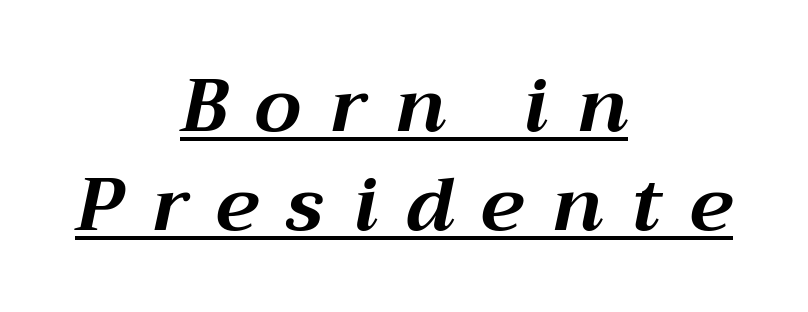
Alignment: centered. This rendering features underlined lettering. Heavy, bold letterforms. Observe the lean: these are italic letterforms. Successive baselines arrive at the customary interval.
